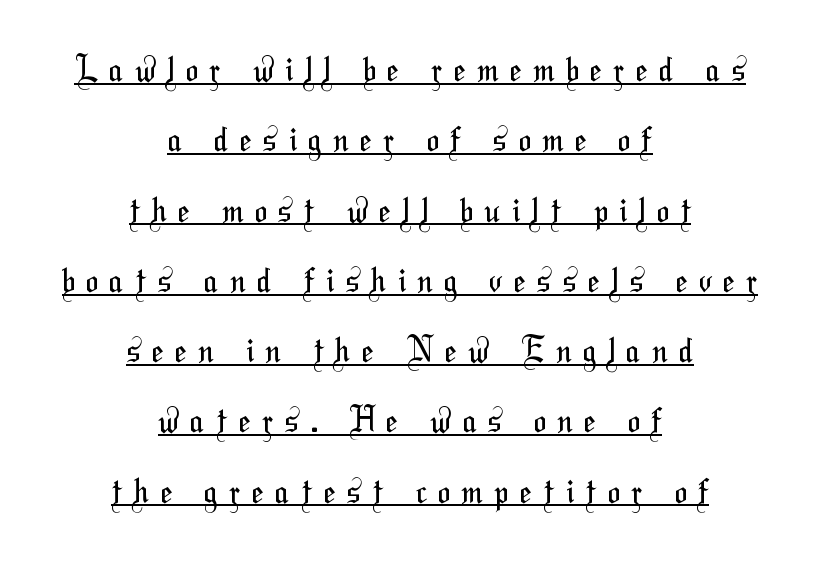
Do the characters align in a grid? No, the font is proportional. Look at the bottom of the vertical strokes: they stop flat, with no serifs. Counters stay open thanks to moderate or lighter strokes. Has an underline been added? It has. Substantial extra tracking has been applied to these lines. These lines stand farther apart than default settings would place them.
